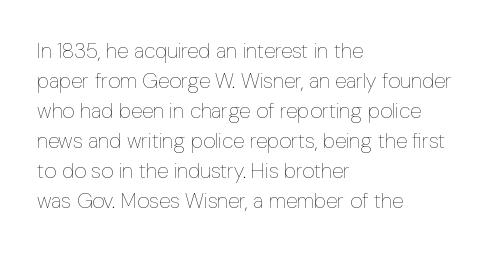
{"italic": "no", "bold": "no", "underline": "no", "align": "left", "line_spacing": "normal", "line_spacing_ratio": 1.43, "letter_spacing": "normal", "letter_spacing_em": 0.0, "glyph_px": 21}
